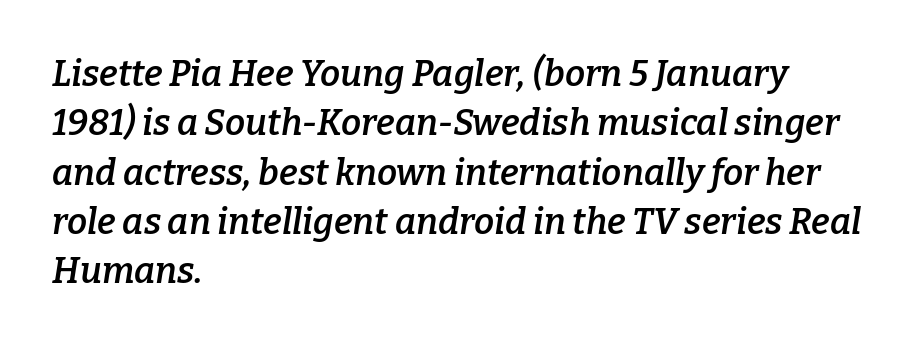
{"serif": "yes", "italic": "yes", "lean": "right", "slant_degrees": 9, "bold": "semi", "weight": "semibold", "width": "normal", "stroke_contrast": "low", "x_height": "medium", "monospaced": "no", "underline": "no", "align": "left", "line_spacing": "normal", "line_spacing_ratio": 1.37, "letter_spacing": "normal", "letter_spacing_em": 0.0, "glyph_px": 36}
